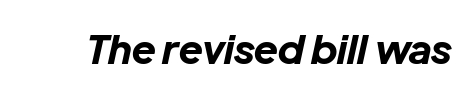
The image shows 40 px bold type, italic (leaning right); set normal letter spacing, not underlined; low stroke contrast and a medium x-height.
